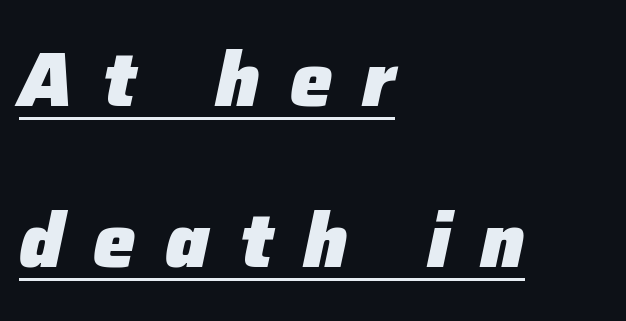
Q: Is the text bold? A: Yes.
Q: Is the text italic (slanted)? A: Yes, it leans right by about 12 degrees.
Q: Is the text underlined? A: Yes.
Q: How is the paragraph aligned? A: Left-aligned.
Q: Is the spacing between letters normal or unusually wide? A: Unusually wide.
Q: Is the spacing between lines tight, normal or loose? A: Loose.
Q: Width (condensed, normal, or wide)? A: Normal.
Q: Stroke contrast? A: Low.
Q: x-height? A: Medium.
Q: Monospaced? A: No.
